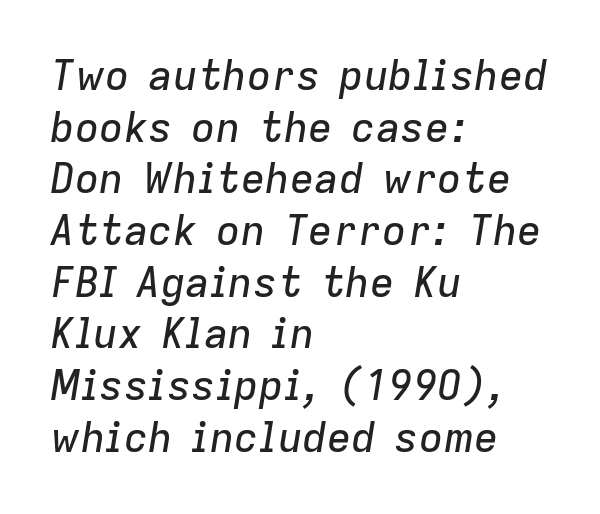
{"italic": "yes", "lean": "right", "slant_degrees": 9, "width": "normal", "stroke_contrast": "low", "x_height": "medium", "monospaced": "no", "underline": "no", "align": "left", "line_spacing": "normal", "line_spacing_ratio": 1.26, "letter_spacing": "normal", "letter_spacing_em": 0.0, "glyph_px": 41}
